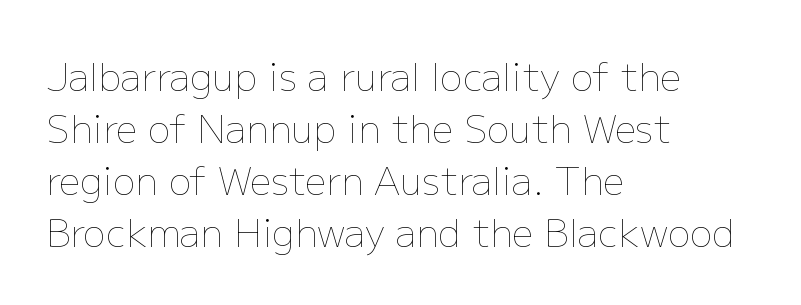
Q: Is the text bold? A: No.
Q: Is the text italic (slanted)? A: No, it is upright.
Q: Is the text underlined? A: No.
Q: How is the paragraph aligned? A: Left-aligned.
Q: Is the spacing between letters normal or unusually wide? A: Normal.
Q: Is the spacing between lines tight, normal or loose? A: Normal.
Q: Width (condensed, normal, or wide)? A: Normal.
Q: Stroke contrast? A: Low.
Q: x-height? A: Medium.
Q: Monospaced? A: No.
